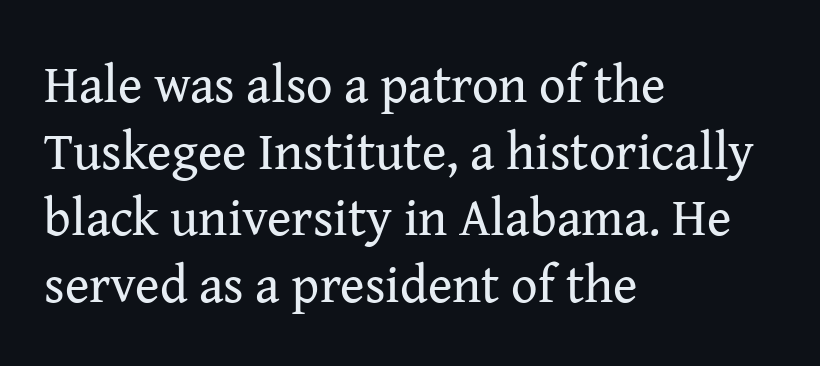
The image shows 52 px regular-weight serif type, upright; set left-aligned, normal line spacing (1.28x), normal letter spacing, not underlined; medium stroke contrast and a medium x-height.
